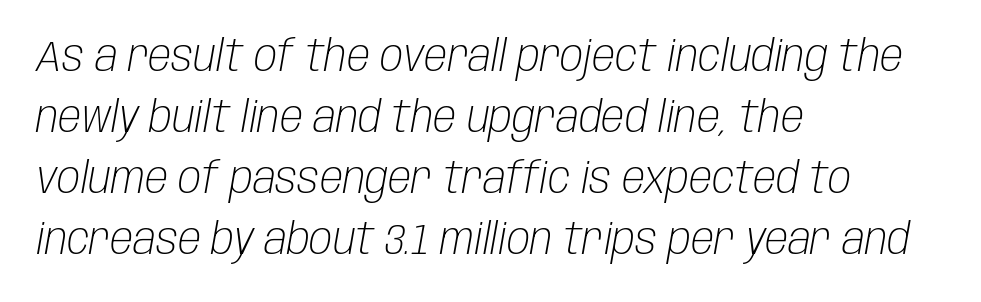
{"italic": "yes", "lean": "right", "slant_degrees": 10, "bold": "no", "weight": "light", "width": "condensed", "stroke_contrast": "low", "x_height": "large", "monospaced": "no", "underline": "no", "align": "left", "line_spacing": "normal", "line_spacing_ratio": 1.42, "letter_spacing": "normal", "letter_spacing_em": 0.0, "glyph_px": 43}
